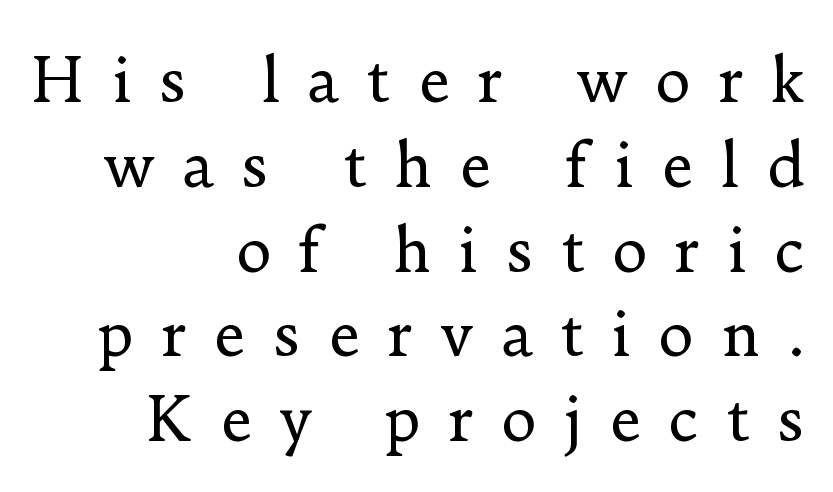
{"serif": "yes", "italic": "no", "bold": "no", "weight": "regular", "width": "normal", "stroke_contrast": "low", "x_height": "small", "monospaced": "no", "underline": "no", "align": "right", "line_spacing": "normal", "line_spacing_ratio": 1.39, "letter_spacing": "wide", "letter_spacing_em": 0.44, "glyph_px": 61}
